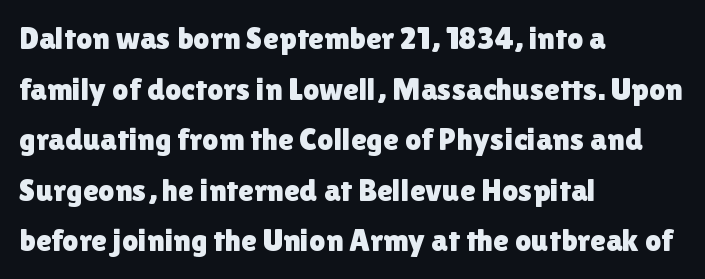
Here the designer chose a conventional face with non-uniform glyph widths. No extra tracking has been applied to these lines. The font family rendered here belongs to the sans-serif group. Italic: no, the glyphs are upright roman.
